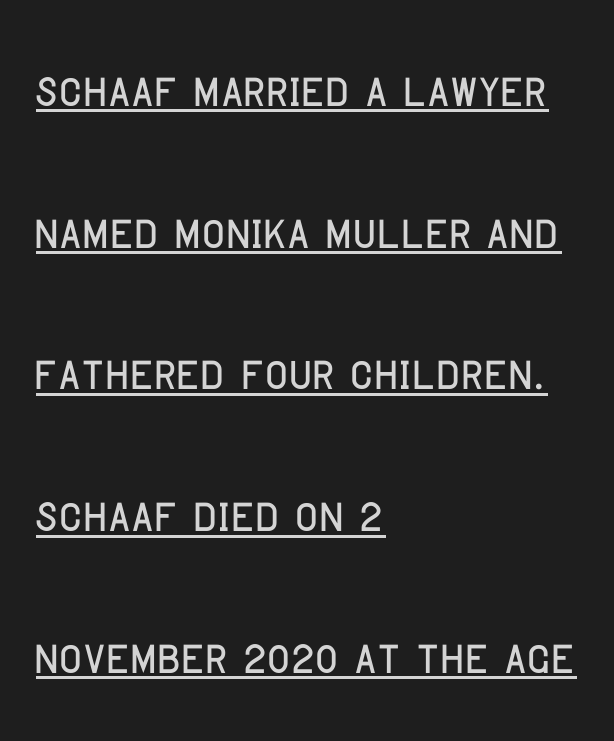
The image shows 63 px condensed sans-serif type, upright; set left-aligned, loose line spacing (2.25x), normal letter spacing, underlined; low stroke contrast and a large x-height.
